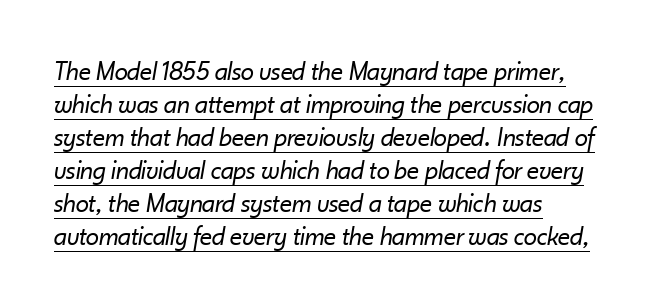
{"italic": "yes", "lean": "right", "slant_degrees": 10, "bold": "no", "underline": "yes", "align": "left", "line_spacing_ratio": 1.22, "letter_spacing": "normal", "letter_spacing_em": 0.0, "glyph_px": 27}
